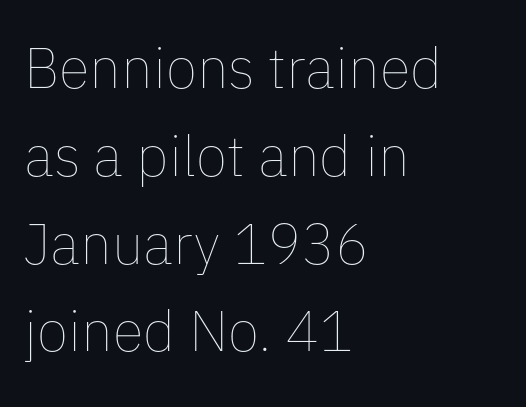
{"italic": "no", "bold": "no", "weight": "thin", "width": "normal", "stroke_contrast": "low", "x_height": "medium", "monospaced": "no", "underline": "no", "align": "left", "line_spacing": "normal", "line_spacing_ratio": 1.54, "letter_spacing": "normal", "letter_spacing_em": 0.0, "glyph_px": 57}
